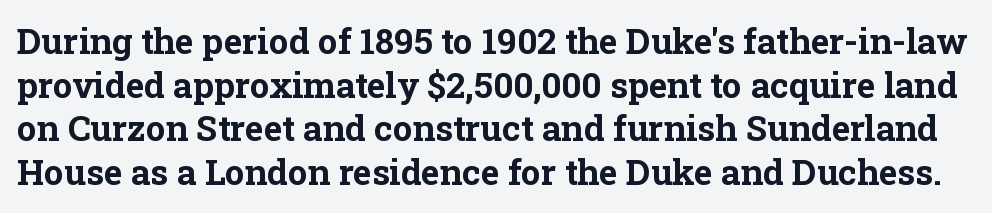
The font's upright variant was chosen for this text. Each new line begins a customary step beneath the previous one. Spacing verdict: proportional, widths tailored to each character. The area under the type is left untouched.
